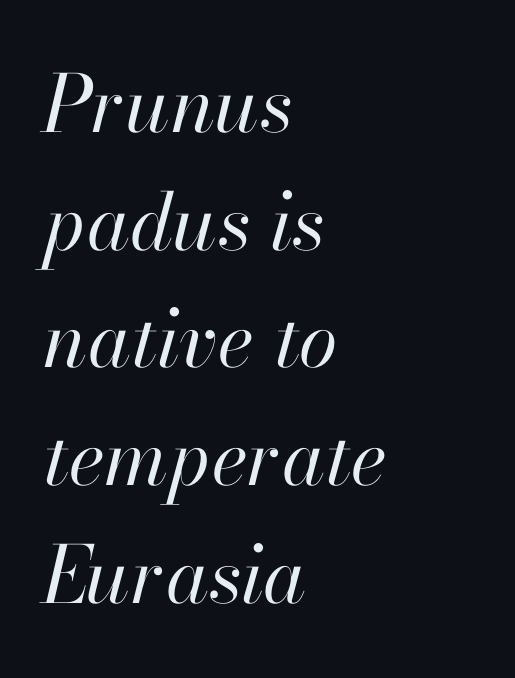
{"italic": "yes", "lean": "right", "slant_degrees": 13, "bold": "no", "weight": "regular", "width": "normal", "stroke_contrast": "high", "x_height": "small", "monospaced": "no", "underline": "no", "align": "left", "line_spacing": "normal", "line_spacing_ratio": 1.49, "letter_spacing": "normal", "letter_spacing_em": 0.0, "glyph_px": 79}
